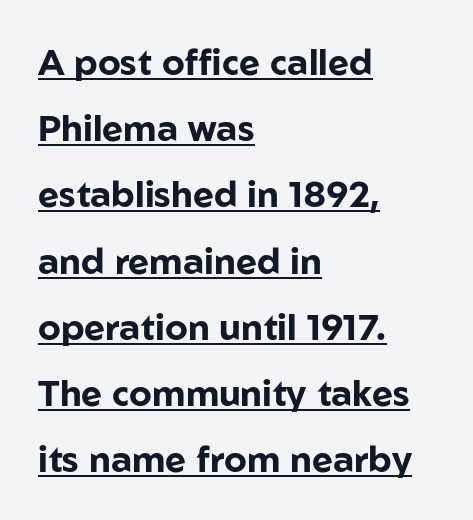
Q: Is the text bold? A: Yes.
Q: Is the text italic (slanted)? A: No, it is upright.
Q: Is the typeface a serif or a sans-serif typeface? A: Sans-serif.
Q: Is the text underlined? A: Yes.
Q: How is the paragraph aligned? A: Left-aligned.
Q: Is the spacing between letters normal or unusually wide? A: Normal.
Q: Width (condensed, normal, or wide)? A: Normal.
Q: Stroke contrast? A: Low.
Q: x-height? A: Medium.
Q: Monospaced? A: No.
